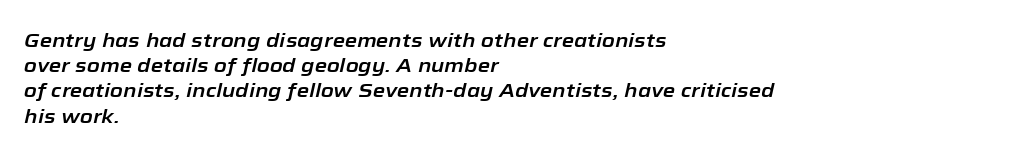
A typesetter would call this leading conventional body-copy spacing. These lines keep a tight, regular rhythm from letter to letter. The axis of the letterforms is tilted away from vertical. The gap between lines stays unmarked. These lines stack with their left ends in a neat column.
